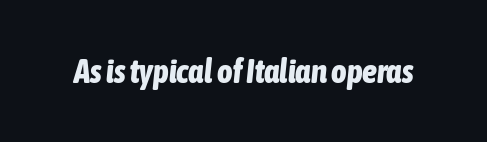
The image shows 33 px bold, condensed type, italic (leaning right); set normal letter spacing, not underlined; low stroke contrast and a medium x-height.
